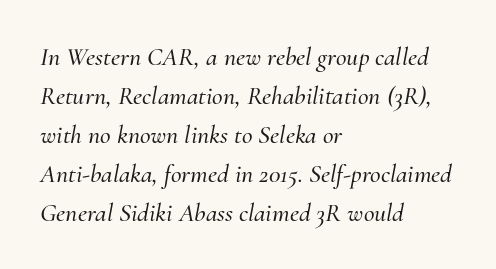
Q: Is the text italic (slanted)? A: Yes, it leans right by about 10 degrees.
Q: Is the text underlined? A: No.
Q: How is the paragraph aligned? A: Left-aligned.
Q: Is the spacing between letters normal or unusually wide? A: Normal.
Q: Is the spacing between lines tight, normal or loose? A: Normal.
